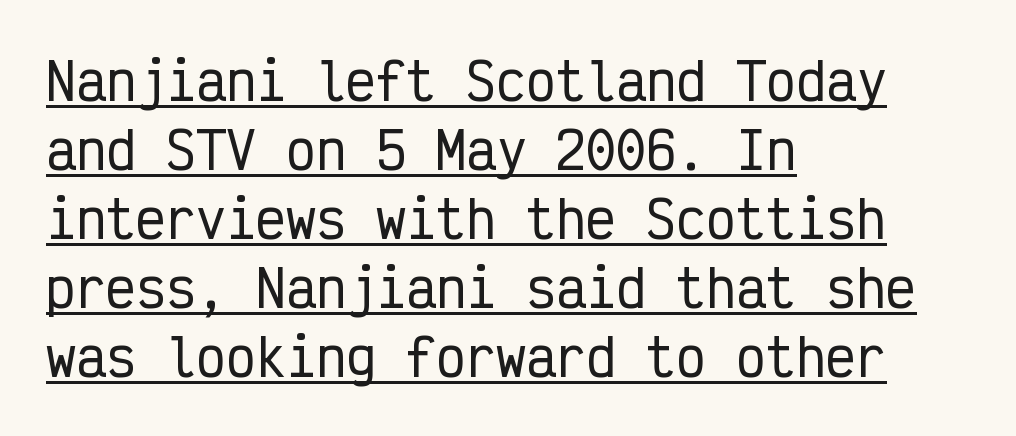
The image shows 50 px condensed sans-serif type, upright, monospaced; set left-aligned, normal line spacing (1.38x), normal letter spacing, underlined; low stroke contrast and a medium x-height.
